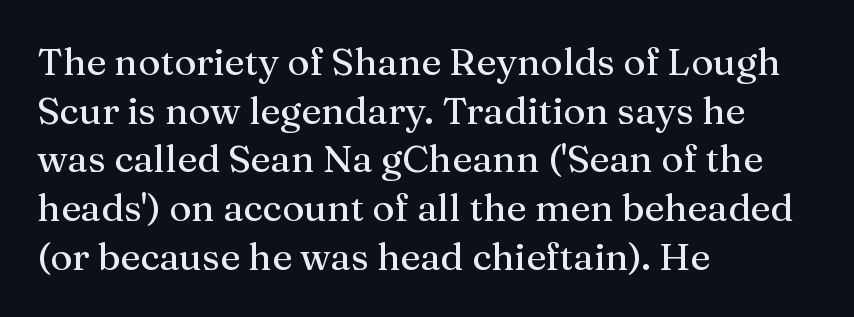
Observe the serifs anchoring each vertical stroke in this sample. Spacing verdict: proportional, widths tailored to each character. Horizontal bands of white between lines are of average thickness. The rag falls on the right side of this text block. There is no visible air inserted between adjacent glyphs. Rule under the text: the space is simply empty.
